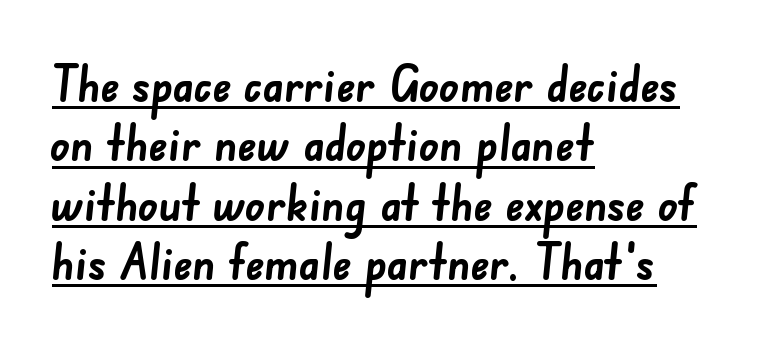
Q: Is the text bold? A: Yes.
Q: Is the typeface a serif or a sans-serif typeface? A: Sans-serif.
Q: Is the text underlined? A: Yes.
Q: How is the paragraph aligned? A: Left-aligned.
Q: Is the spacing between letters normal or unusually wide? A: Normal.
Q: Width (condensed, normal, or wide)? A: Normal.
Q: Stroke contrast? A: Low.
Q: x-height? A: Small.
Q: Monospaced? A: No.
